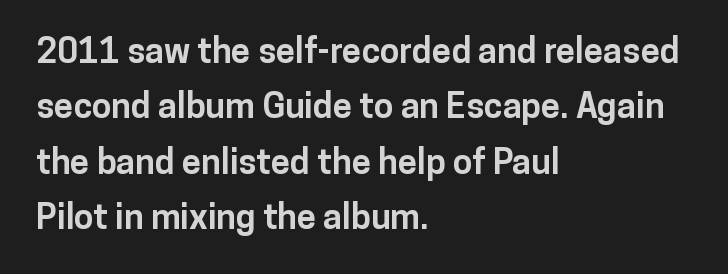
Q: Is the text bold? A: Yes.
Q: Is the text italic (slanted)? A: No, it is upright.
Q: Is the typeface a serif or a sans-serif typeface? A: Sans-serif.
Q: Is the text underlined? A: No.
Q: How is the paragraph aligned? A: Left-aligned.
Q: Is the spacing between letters normal or unusually wide? A: Normal.
Q: Is the spacing between lines tight, normal or loose? A: Normal.
Q: Width (condensed, normal, or wide)? A: Normal.
Q: Stroke contrast? A: Low.
Q: x-height? A: Medium.
Q: Monospaced? A: No.
